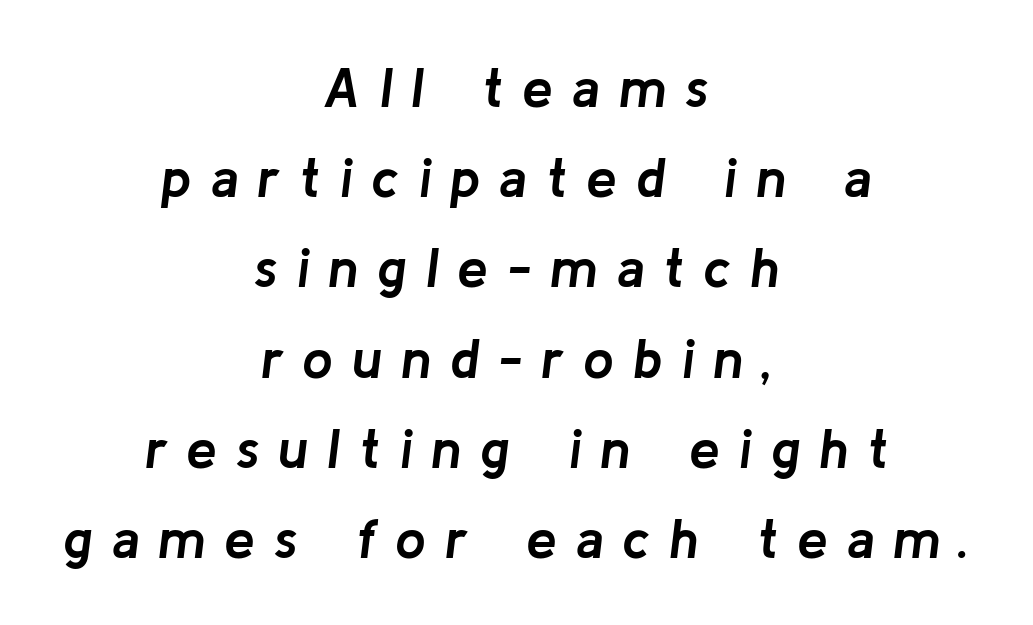
The letters are spread apart with noticeably loose tracking. The font is running at its bold setting. A student would call this center alignment; a typographer would say set centered. The block of text has a typical density, with ordinary space between rows. Compared with ordinary roman type, these characters are visibly tilted. Check under the words: just untouched page.
